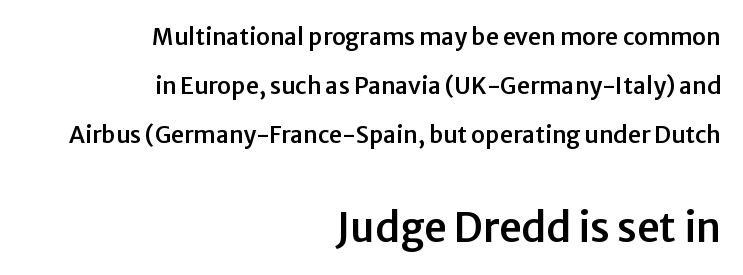
{"serif": "no", "italic": "no", "width": "normal", "stroke_contrast": "low", "x_height": "medium", "monospaced": "no", "underline": "no", "align": "right", "line_spacing": "loose", "line_spacing_ratio": 2.14, "letter_spacing": "normal", "letter_spacing_em": 0.0, "larger_block": "second", "size_ratio": 1.74, "glyph_px": 40}
